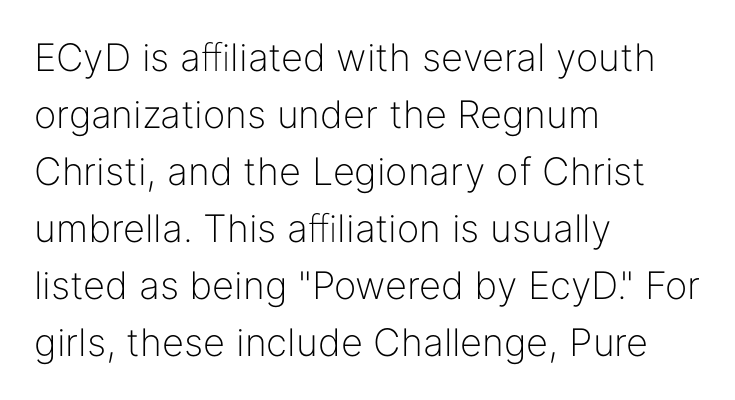
Q: Is the text bold? A: No.
Q: Is the text italic (slanted)? A: No, it is upright.
Q: Is the typeface a serif or a sans-serif typeface? A: Sans-serif.
Q: Is the text underlined? A: No.
Q: How is the paragraph aligned? A: Left-aligned.
Q: Is the spacing between letters normal or unusually wide? A: Normal.
Q: Is the spacing between lines tight, normal or loose? A: Normal.
Q: Width (condensed, normal, or wide)? A: Normal.
Q: Stroke contrast? A: Low.
Q: x-height? A: Medium.
Q: Monospaced? A: No.
